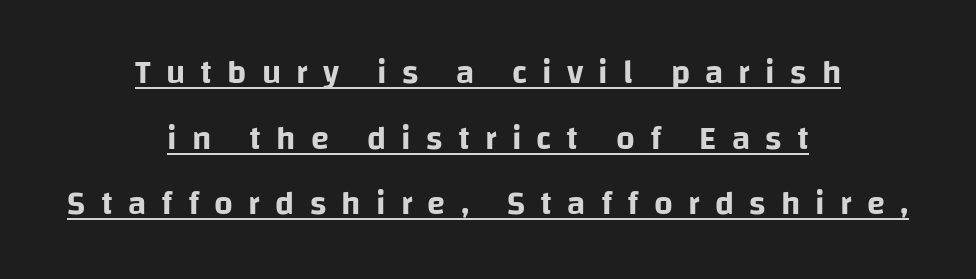
The image shows 33 px sans-serif type, upright; set centered, loose line spacing (1.99x), unusually wide letter spacing (+0.46 em), underlined; low stroke contrast and a large x-height.
